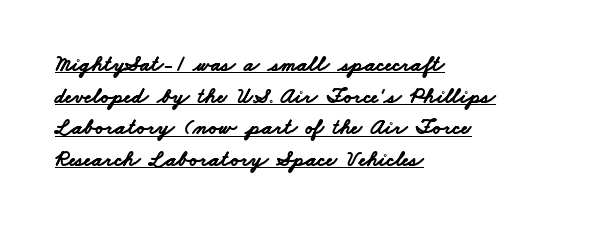
{"bold": "yes", "underline": "yes", "align": "left", "line_spacing": "normal", "line_spacing_ratio": 1.44, "letter_spacing": "normal", "letter_spacing_em": 0.0, "glyph_px": 22}
